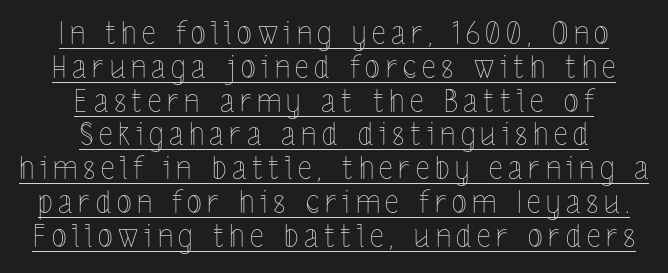
Q: Is the text bold? A: No.
Q: Is the text italic (slanted)? A: No, it is upright.
Q: Is the text underlined? A: Yes.
Q: How is the paragraph aligned? A: Centered.
Q: Is the spacing between lines tight, normal or loose? A: Tight.
Q: Width (condensed, normal, or wide)? A: Condensed.
Q: x-height? A: Medium.
Q: Monospaced? A: No.
